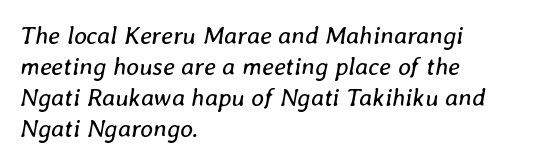
Q: Is the text bold? A: No.
Q: Is the text italic (slanted)? A: Yes, it leans right by about 8 degrees.
Q: Is the text underlined? A: No.
Q: How is the paragraph aligned? A: Left-aligned.
Q: Is the spacing between letters normal or unusually wide? A: Normal.
